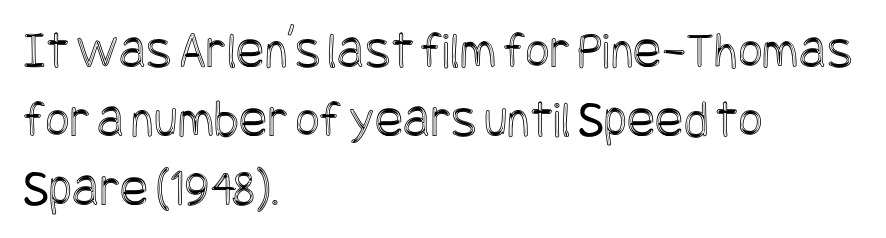
Summary of vertical rhythm: regular, with standard interline spacing. Horizontally, the lines are justified to the leading edge only. Vertical strokes here are truly vertical. Here the glyphs are tracked normally, forming tight word shapes. Type without underlining.
